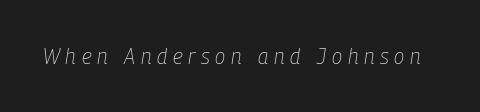
Q: Is the text bold? A: No.
Q: Is the text italic (slanted)? A: Yes, it leans right by about 9 degrees.
Q: Is the text underlined? A: No.
Q: Is the spacing between letters normal or unusually wide? A: Unusually wide.
